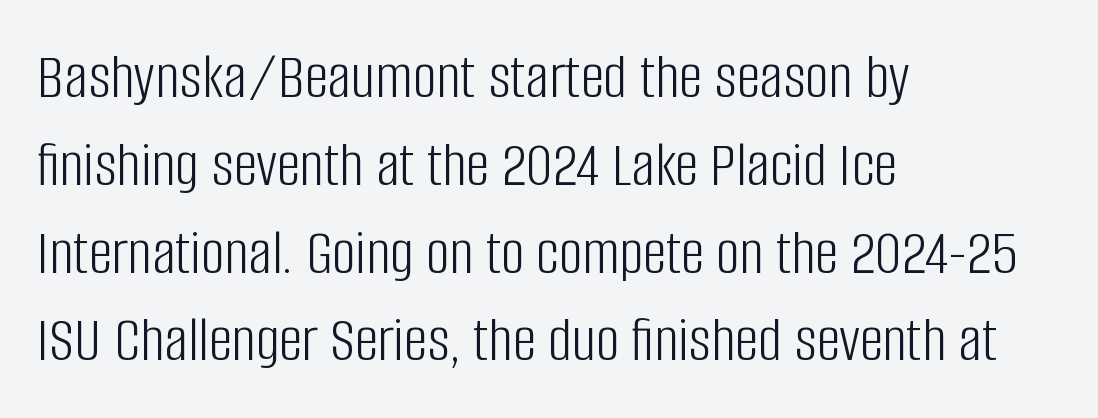
The image shows 66 px light, condensed sans-serif type, upright; set left-aligned, normal line spacing (1.33x), normal letter spacing, not underlined; low stroke contrast and a large x-height.
